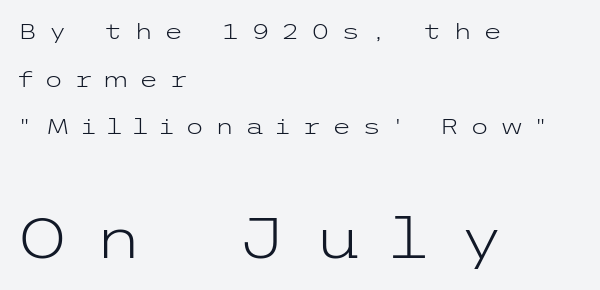
{"serif": "no", "italic": "no", "bold": "no", "weight": "light", "width": "wide", "stroke_contrast": "low", "x_height": "medium", "underline": "no", "align": "left", "line_spacing": "loose", "line_spacing_ratio": 2.17, "letter_spacing": "wide", "letter_spacing_em": 0.49, "larger_block": "second", "size_ratio": 2.55, "glyph_px": 56}
